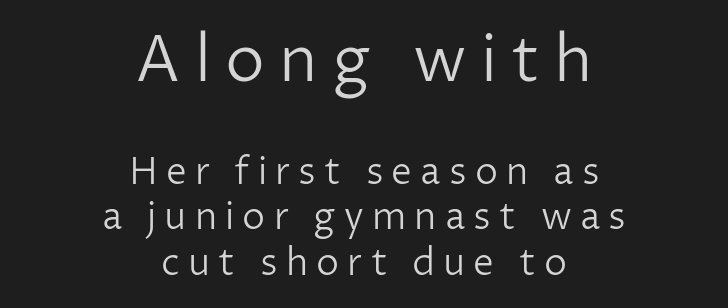
The font is comparable to plain body text, perhaps lighter. If you drew a line through each stem, it would be perfectly vertical. Has an underline been added? It has not. Note: larger setting up top, smaller setting below. Letter spacing: wide.
